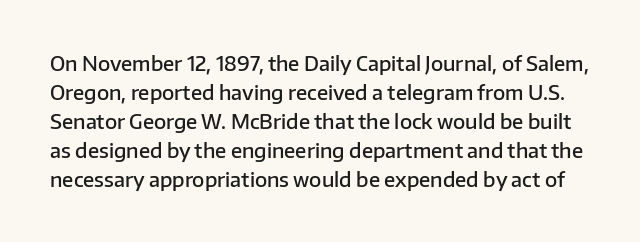
The image shows 20 px text type, upright; set normal line spacing (1.45x), normal letter spacing, not underlined.
